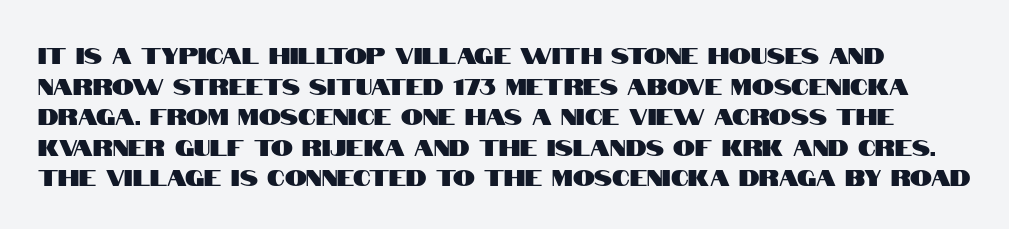
The image shows 22 px text type, upright; set normal line spacing (1.39x), normal letter spacing, not underlined.
